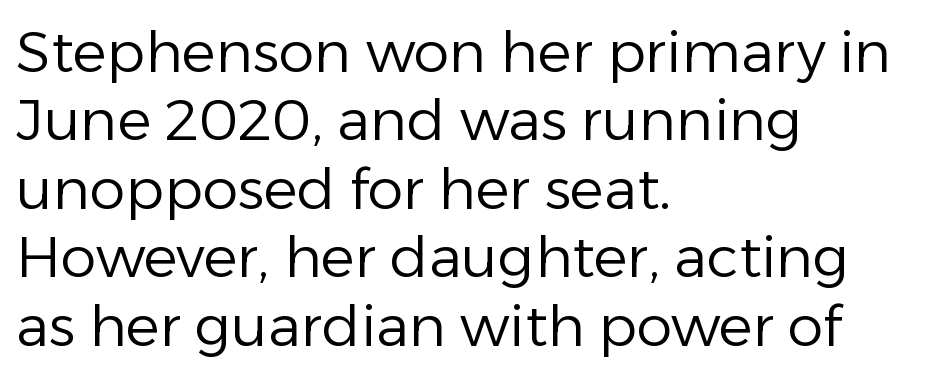
Students, note that the glyphs here touch the page at normal intervals. Here the designer chose a conventional face with non-uniform glyph widths. Line starts are locked; line ends wander. The gap between lines stays unmarked. Quick note: not italic, upright.
